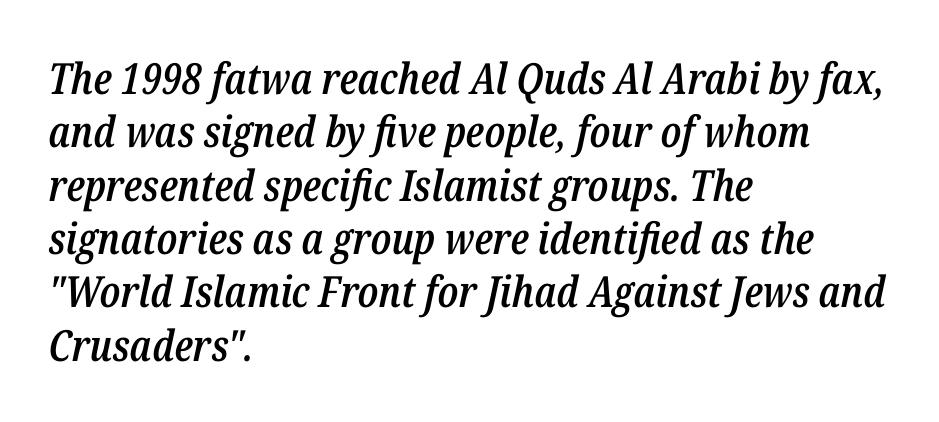
Q: Is the text bold? A: Semi-bold.
Q: Is the text italic (slanted)? A: Yes, it leans right by about 12 degrees.
Q: Is the text underlined? A: No.
Q: How is the paragraph aligned? A: Left-aligned.
Q: Is the spacing between letters normal or unusually wide? A: Normal.
Q: Width (condensed, normal, or wide)? A: Condensed.
Q: Stroke contrast? A: Low.
Q: x-height? A: Medium.
Q: Monospaced? A: No.
